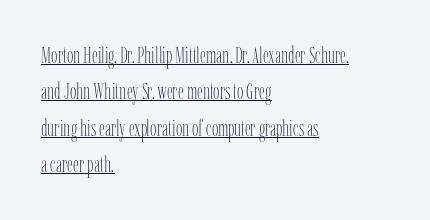
Q: Is the text bold? A: No.
Q: Is the text italic (slanted)? A: No, it is upright.
Q: Is the text underlined? A: Yes.
Q: How is the paragraph aligned? A: Left-aligned.
Q: Is the spacing between letters normal or unusually wide? A: Normal.
Q: Is the spacing between lines tight, normal or loose? A: Normal.
